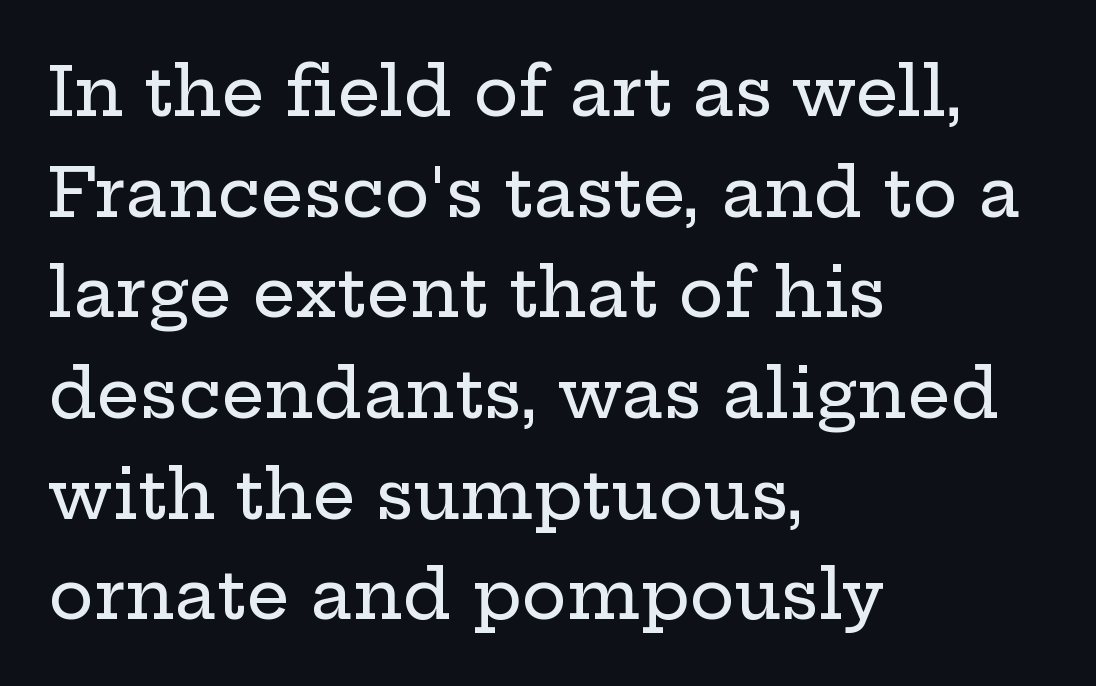
The image shows 68 px wide serif type, upright; set left-aligned, normal line spacing (1.48x), normal letter spacing, not underlined; low stroke contrast and a medium x-height.
